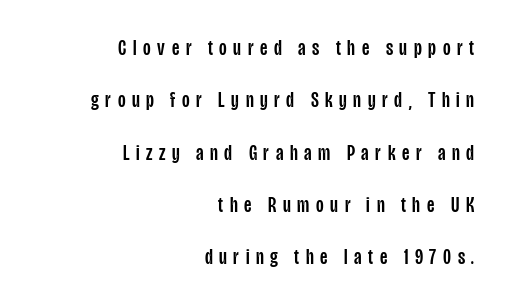
The image shows 22 px text type, upright; set right-aligned, loose line spacing (2.38x), unusually wide letter spacing (+0.3 em), not underlined.
